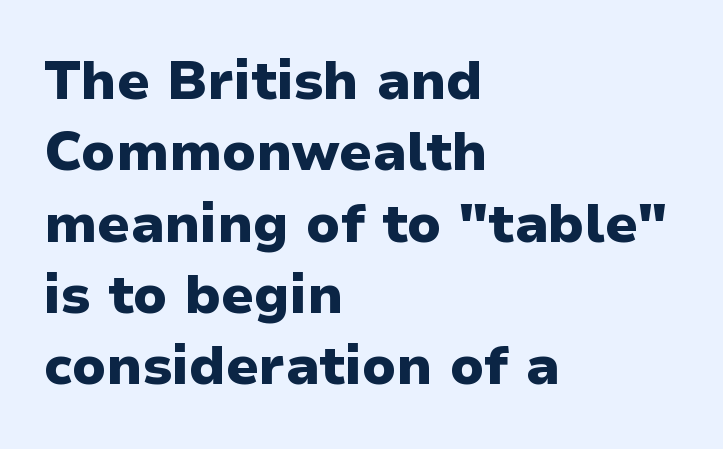
Spacing between characters is what you'd get straight out of the box. Upright lettering throughout. Honestly, there is no underline to notice here at all. If you drew a ruler down the left edge, every line would touch it. Does the type have serifs? No, each stem ends abruptly.
